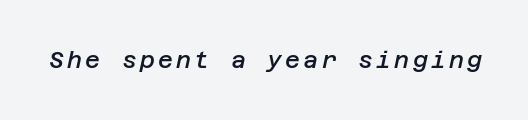
{"italic": "yes", "lean": "right", "slant_degrees": 12, "bold": "semi", "underline": "no", "glyph_px": 23}
